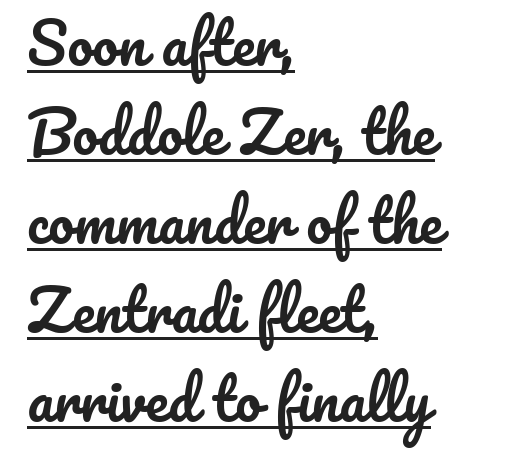
The image shows 57 px text type; set left-aligned, normal line spacing (1.56x), normal letter spacing, underlined; low stroke contrast and a small x-height.
